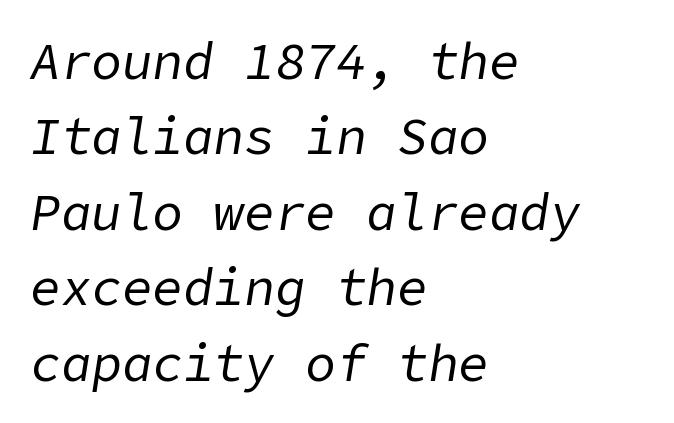
{"italic": "yes", "lean": "right", "slant_degrees": 9, "bold": "no", "weight": "regular", "width": "normal", "stroke_contrast": "low", "x_height": "medium", "underline": "no", "align": "left", "line_spacing": "normal", "line_spacing_ratio": 1.48, "letter_spacing": "normal", "letter_spacing_em": 0.0, "glyph_px": 51}
